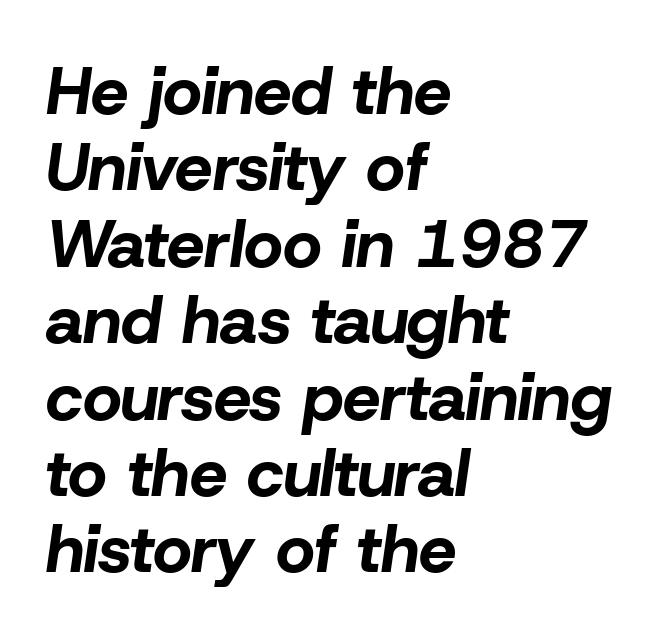
The image shows 67 px bold type, italic (leaning right); set left-aligned, tight line spacing (1.14x), normal letter spacing, not underlined; low stroke contrast and a medium x-height.
